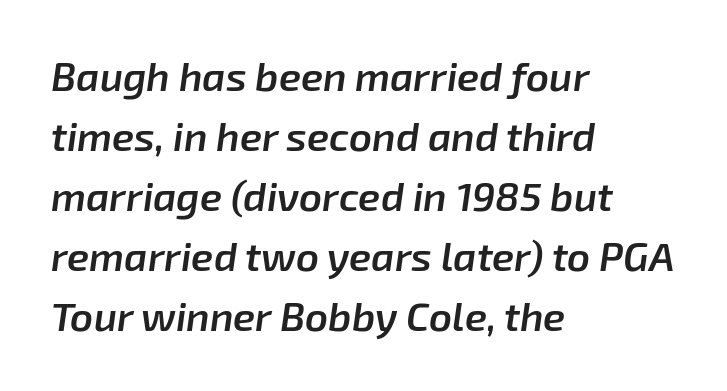
A somewhat darkened texture: the type is semibold rather than bold. Looks like regular typesetting: each glyph gets only the width it needs. The block of text has a typical density, with ordinary space between rows. Descenders hang freely into open space.
